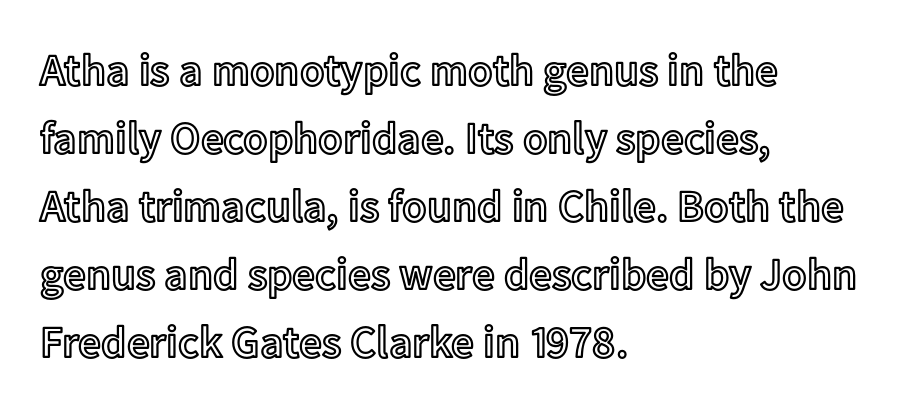
The image shows 45 px text type, upright; set left-aligned, normal line spacing (1.51x), normal letter spacing, not underlined; a medium x-height.
